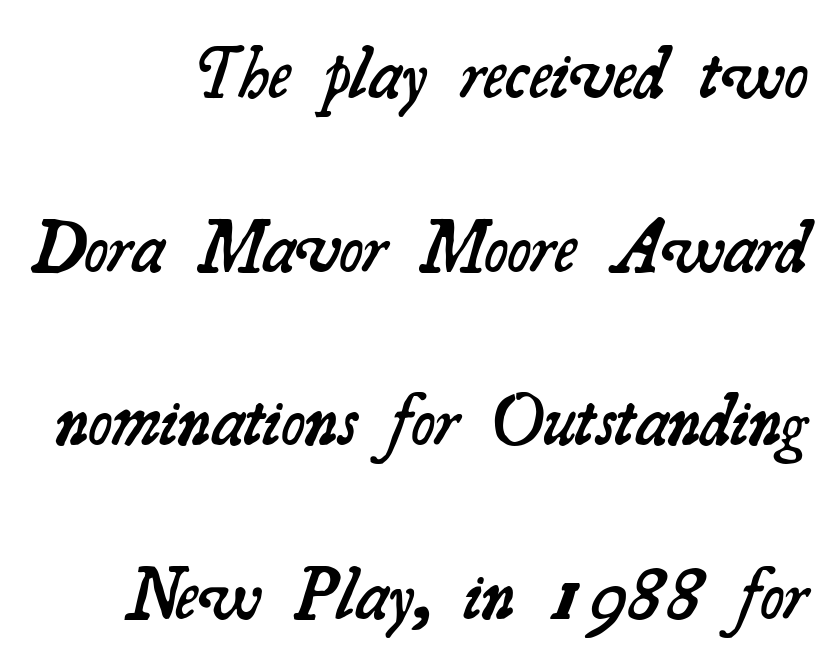
The image shows 72 px semibold serif type; set right-aligned, loose line spacing (2.41x), normal letter spacing, not underlined; medium stroke contrast and a small x-height.
